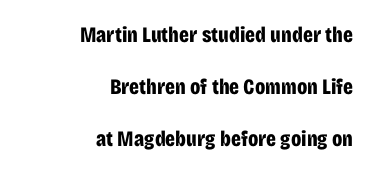
The image shows 22 px bold type, upright; set right-aligned, loose line spacing (2.36x), normal letter spacing, not underlined.
